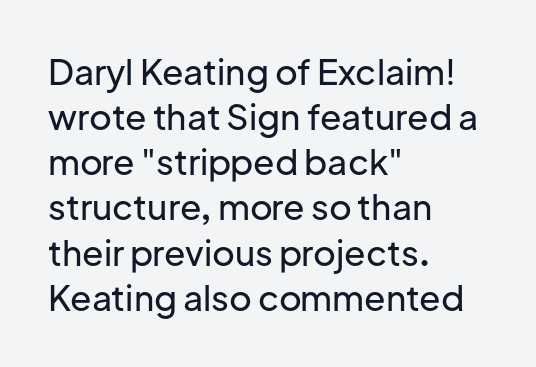
The image shows 35 px sans-serif type, upright; set left-aligned, normal line spacing (1.29x), normal letter spacing, not underlined; low stroke contrast and a medium x-height.
